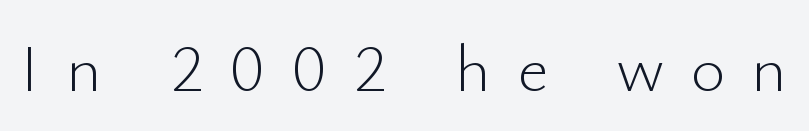
Q: Is the text bold? A: No.
Q: Is the text italic (slanted)? A: No, it is upright.
Q: Is the typeface a serif or a sans-serif typeface? A: Sans-serif.
Q: Is the text underlined? A: No.
Q: Is the spacing between letters normal or unusually wide? A: Unusually wide.
Q: Width (condensed, normal, or wide)? A: Normal.
Q: Stroke contrast? A: Low.
Q: x-height? A: Small.
Q: Monospaced? A: No.
